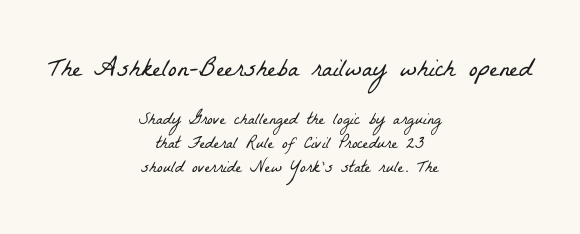
The image shows 26 px text type; set centered, normal line spacing (1.4x), normal letter spacing, not underlined; the first (top) block is 1.53x larger.
